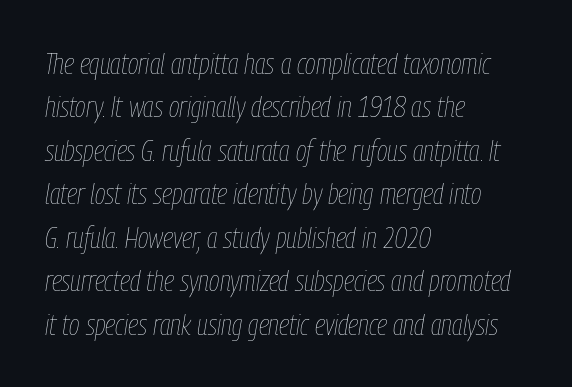
If you drew a ruler down the left edge, every line would touch it. Vertical stems look standard width or narrower in stroke. The rendering uses natural spacing where letterforms have individual widths. Descender tails drop into unmarked territory. Characters are canted at an angle relative to the baseline's perpendicular. Short note: letters normally spaced.
